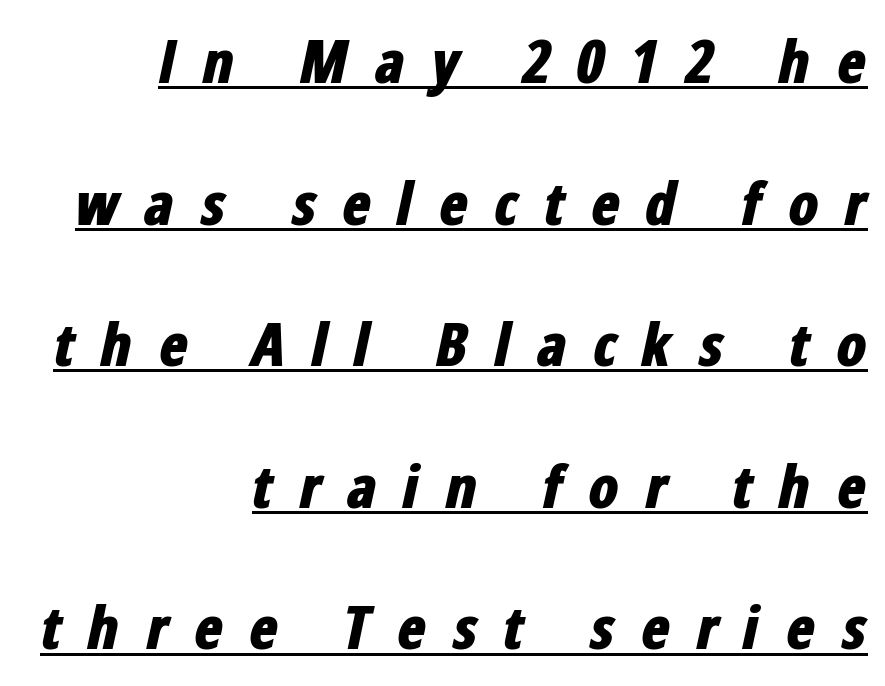
{"italic": "yes", "lean": "right", "slant_degrees": 12, "bold": "yes", "weight": "bold", "width": "condensed", "stroke_contrast": "low", "x_height": "medium", "monospaced": "no", "underline": "yes", "align": "right", "line_spacing": "loose", "line_spacing_ratio": 2.36, "letter_spacing": "wide", "letter_spacing_em": 0.42, "glyph_px": 60}
